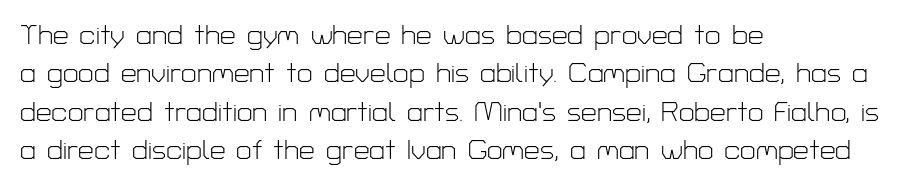
Q: Is the text bold? A: No.
Q: Is the text italic (slanted)? A: No, it is upright.
Q: Is the typeface a serif or a sans-serif typeface? A: Sans-serif.
Q: Is the text underlined? A: No.
Q: How is the paragraph aligned? A: Left-aligned.
Q: Is the spacing between letters normal or unusually wide? A: Normal.
Q: Is the spacing between lines tight, normal or loose? A: Normal.
Q: Width (condensed, normal, or wide)? A: Normal.
Q: Stroke contrast? A: Low.
Q: x-height? A: Medium.
Q: Monospaced? A: No.
